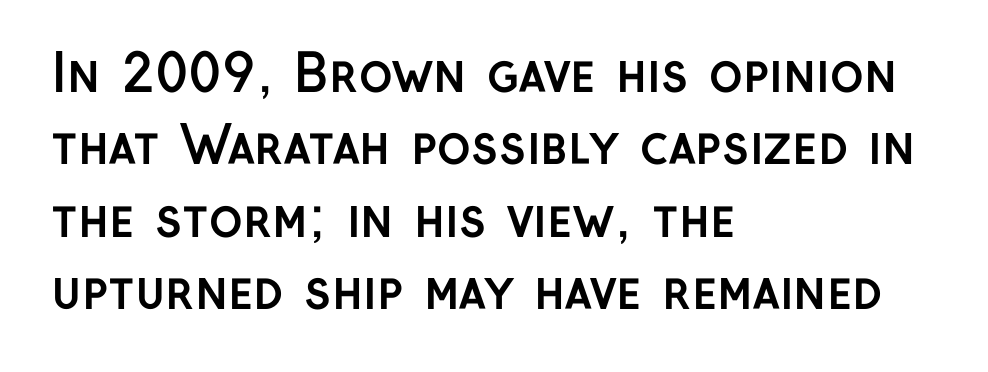
The image shows 51 px semibold sans-serif type, upright; set left-aligned, normal line spacing (1.42x), normal letter spacing, not underlined; low stroke contrast and a medium x-height.
